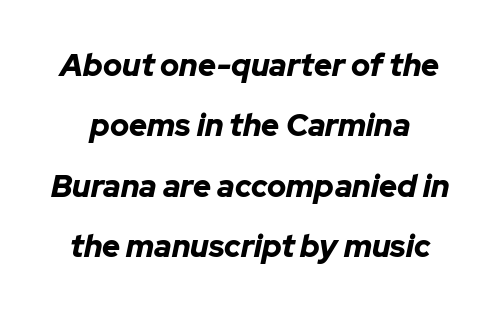
Q: Is the text bold? A: Yes.
Q: Is the text italic (slanted)? A: Yes, it leans right by about 12 degrees.
Q: Is the text underlined? A: No.
Q: Is the spacing between letters normal or unusually wide? A: Normal.
Q: Is the spacing between lines tight, normal or loose? A: Loose.
Q: Width (condensed, normal, or wide)? A: Normal.
Q: Stroke contrast? A: Low.
Q: x-height? A: Medium.
Q: Monospaced? A: No.
